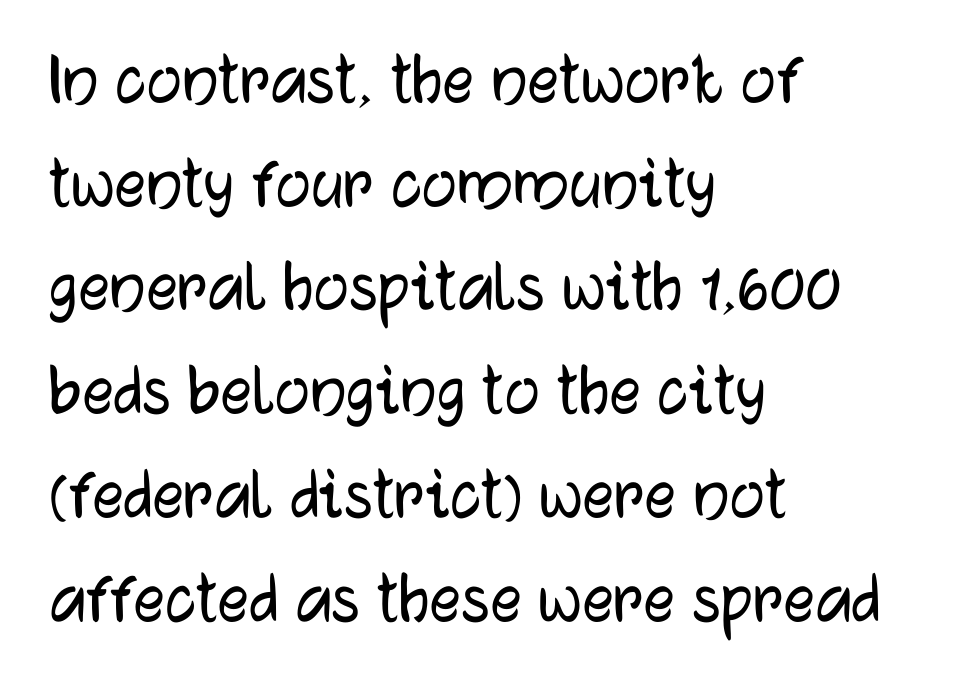
This is roman type, the default non-slanted kind. Unmarked baselines from the first word to the last. These lines are set flush left with a ragged right edge. Look at the bottom of the vertical strokes: they stop flat, with no serifs. Each letter keeps its own natural width here, so spacing adapts to shape.
